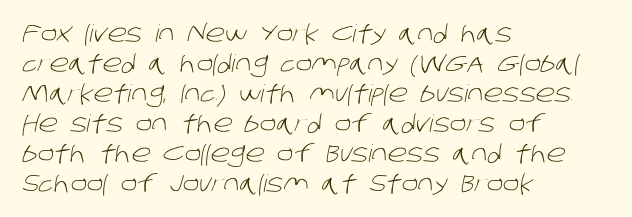
Q: Is the text bold? A: No.
Q: Is the text underlined? A: No.
Q: How is the paragraph aligned? A: Left-aligned.
Q: Is the spacing between letters normal or unusually wide? A: Normal.
Q: Is the spacing between lines tight, normal or loose? A: Normal.
